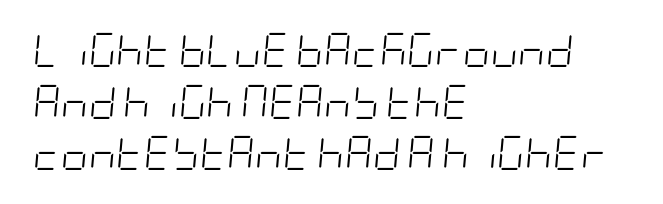
{"italic": "yes", "lean": "right", "slant_degrees": 5, "bold": "no", "weight": "light", "width": "condensed", "stroke_contrast": "low", "x_height": "large", "underline": "no", "align": "left", "line_spacing": "normal", "line_spacing_ratio": 1.52, "letter_spacing": "normal", "letter_spacing_em": 0.0, "glyph_px": 34}
